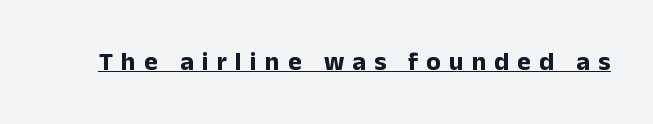
Q: Is the text bold? A: Yes.
Q: Is the text italic (slanted)? A: No, it is upright.
Q: Is the text underlined? A: Yes.
Q: Is the spacing between letters normal or unusually wide? A: Unusually wide.
